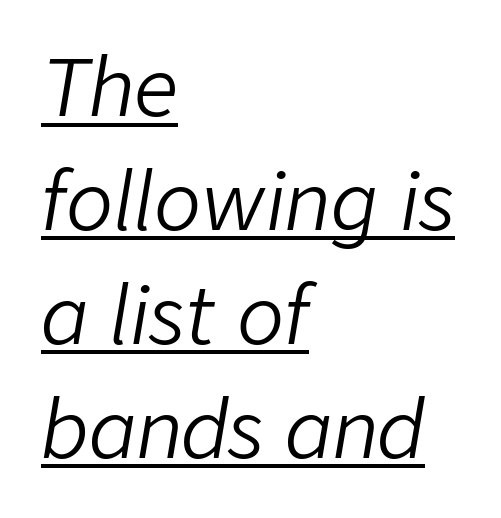
Emphasis-style slanted type is in use. Stroke thickness stays within the range of a standard reading face or lighter. Where is the straight margin? On the left. Each word holds together tightly as a unit, with standard inter-letter gaps.
